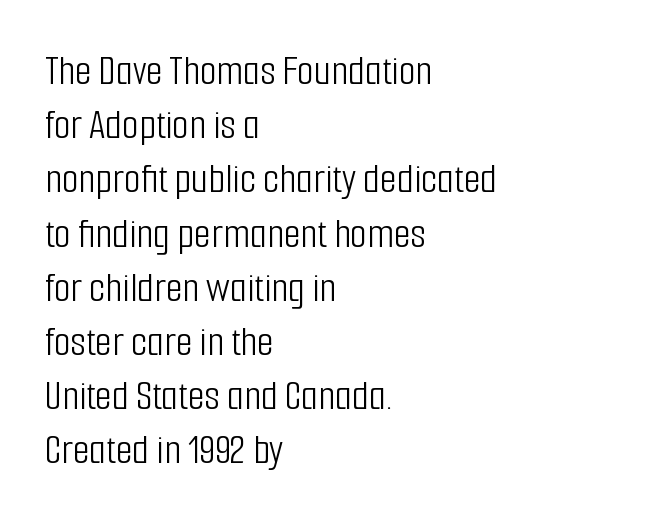
Q: Is the text bold? A: No.
Q: Is the text italic (slanted)? A: No, it is upright.
Q: Is the typeface a serif or a sans-serif typeface? A: Sans-serif.
Q: Is the text underlined? A: No.
Q: How is the paragraph aligned? A: Left-aligned.
Q: Is the spacing between letters normal or unusually wide? A: Normal.
Q: Is the spacing between lines tight, normal or loose? A: Normal.
Q: Width (condensed, normal, or wide)? A: Condensed.
Q: Stroke contrast? A: Low.
Q: x-height? A: Medium.
Q: Monospaced? A: No.
